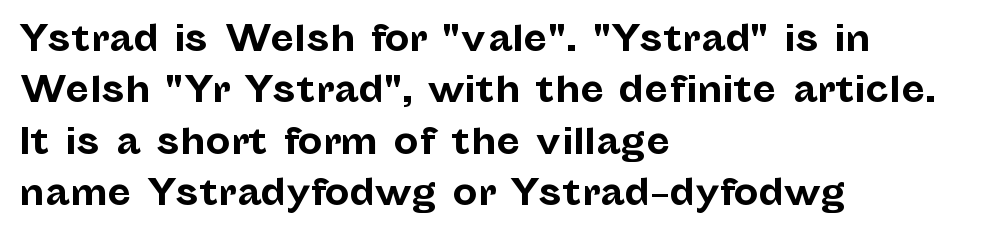
Q: Is the text bold? A: Yes.
Q: Is the text italic (slanted)? A: No, it is upright.
Q: Is the typeface a serif or a sans-serif typeface? A: Sans-serif.
Q: Is the text underlined? A: No.
Q: How is the paragraph aligned? A: Left-aligned.
Q: Is the spacing between letters normal or unusually wide? A: Normal.
Q: Is the spacing between lines tight, normal or loose? A: Normal.
Q: Width (condensed, normal, or wide)? A: Normal.
Q: Stroke contrast? A: Low.
Q: x-height? A: Medium.
Q: Monospaced? A: No.
